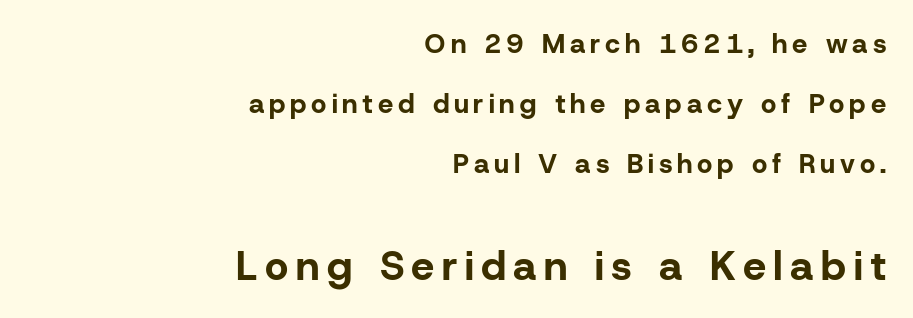
The image shows 41 px bold sans-serif type, upright; set right-aligned, loose line spacing (2.22x), not underlined; the second (bottom) block is 1.52x larger; low stroke contrast and a medium x-height.
